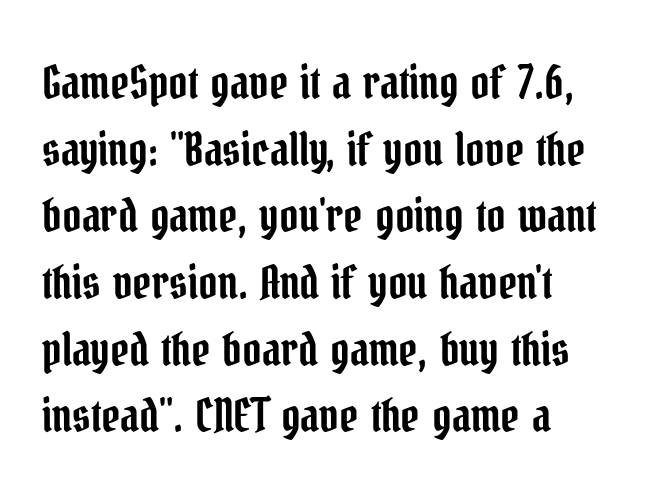
The image shows 46 px condensed serif type, upright; set left-aligned, normal line spacing (1.45x), normal letter spacing, not underlined; low stroke contrast and a medium x-height.
